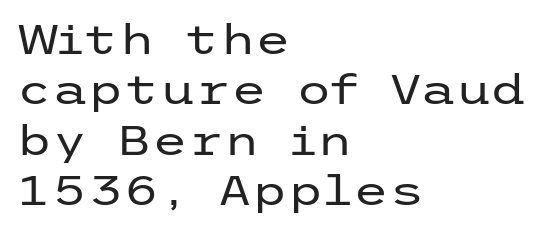
{"serif": "no", "italic": "no", "bold": "no", "weight": "regular", "width": "wide", "stroke_contrast": "low", "x_height": "medium", "underline": "no", "align": "left", "line_spacing_ratio": 1.23, "letter_spacing": "normal", "letter_spacing_em": 0.0, "glyph_px": 41}
